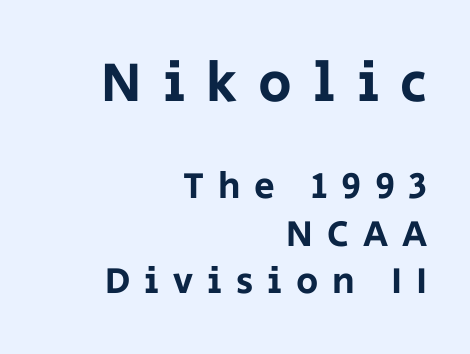
The image shows 56 px sans-serif type, upright; set right-aligned, normal line spacing (1.29x), unusually wide letter spacing (+0.38 em), not underlined; the first (top) block is 1.51x larger; low stroke contrast and a large x-height.
